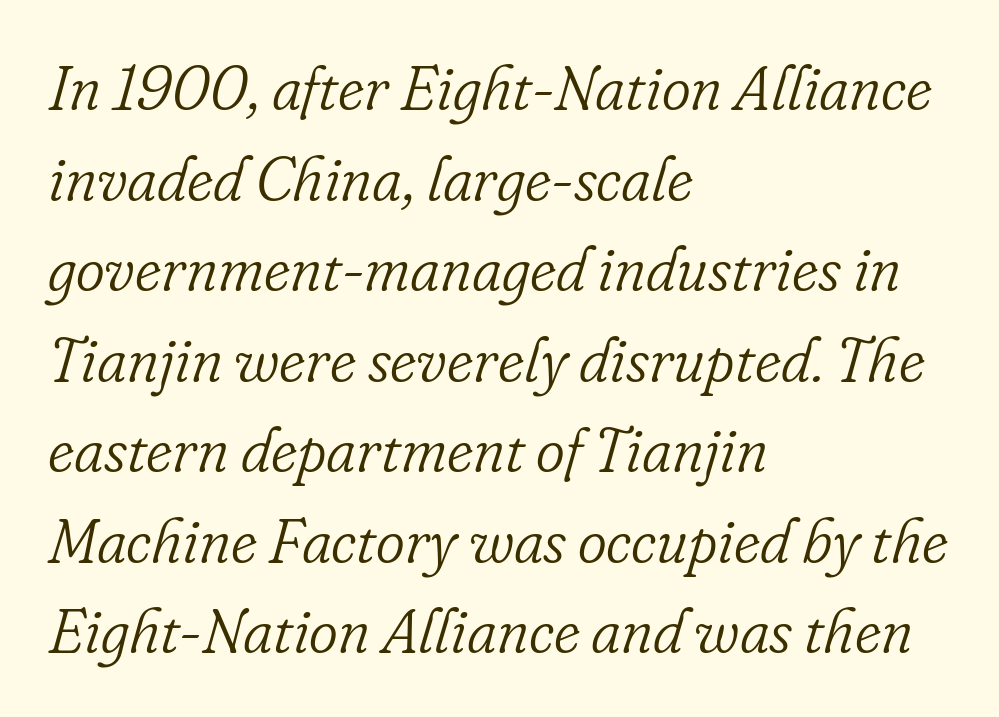
The image shows 62 px light serif type, italic (leaning right); set left-aligned, normal line spacing (1.46x), normal letter spacing, not underlined; low stroke contrast and a small x-height.
